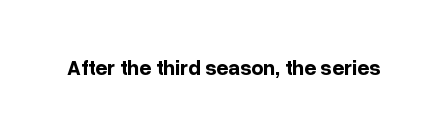
Q: Is the text bold? A: Yes.
Q: Is the text italic (slanted)? A: No, it is upright.
Q: Is the text underlined? A: No.
Q: Is the spacing between letters normal or unusually wide? A: Normal.
